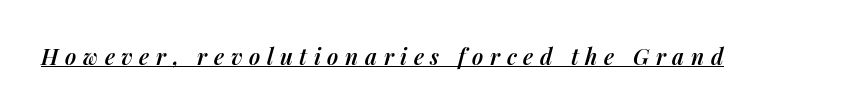
The image shows 22 px text type, italic (leaning right); set unusually wide letter spacing (+0.3 em), underlined.
